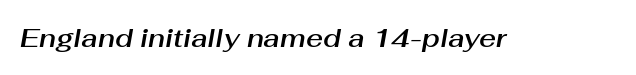
{"italic": "yes", "lean": "right", "slant_degrees": 10, "underline": "no", "letter_spacing": "normal", "letter_spacing_em": 0.0, "glyph_px": 26}
